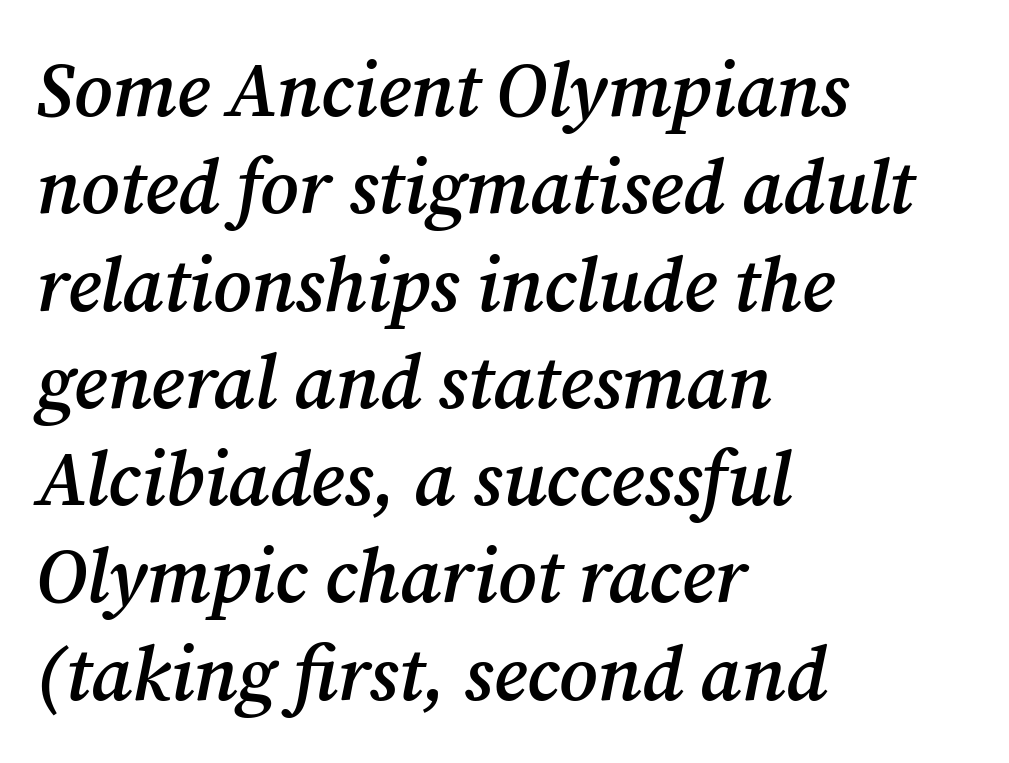
These words are printed semibold, heavier than regular yet not bold. Do the characters align in a grid? No, the font is proportional. Clear beneath every line of the passage. The line texture is even and compact thanks to regular tracking.
